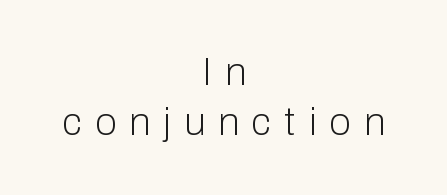
Proportional: the letters do not fall into vertical columns. Vertical spacing — default. Caption: face not bold, strokes unweighted. The paragraph has two soft edges and a firm central axis.
